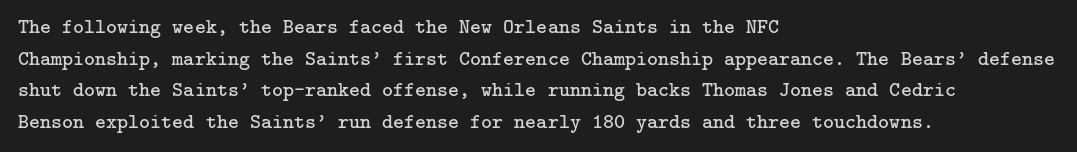
Q: Is the text bold? A: No.
Q: Is the text italic (slanted)? A: No, it is upright.
Q: Is the text underlined? A: No.
Q: How is the paragraph aligned? A: Left-aligned.
Q: Is the spacing between letters normal or unusually wide? A: Normal.
Q: Is the spacing between lines tight, normal or loose? A: Normal.
